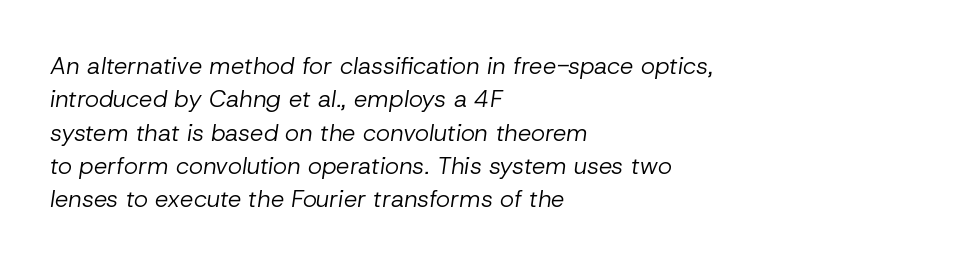
{"italic": "yes", "lean": "right", "slant_degrees": 8, "bold": "no", "underline": "no", "align": "left", "line_spacing": "normal", "line_spacing_ratio": 1.39, "letter_spacing": "normal", "letter_spacing_em": 0.0, "glyph_px": 24}
